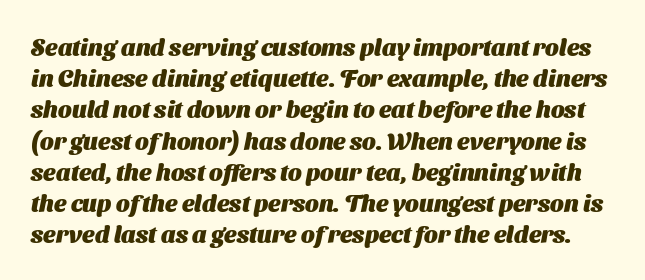
The image shows 24 px bold type; set normal line spacing (1.3x), normal letter spacing, not underlined.
